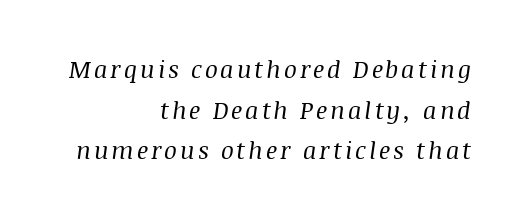
The image shows 24 px text type, italic (leaning right); set right-aligned, normal line spacing (1.69x), not underlined.
